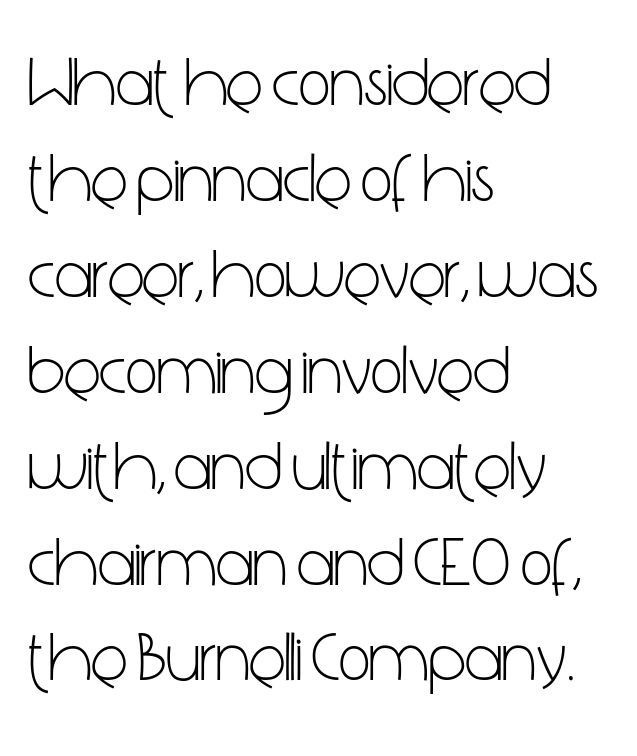
Q: Is the text bold? A: No.
Q: Is the text italic (slanted)? A: No, it is upright.
Q: Is the typeface a serif or a sans-serif typeface? A: Sans-serif.
Q: Is the text underlined? A: No.
Q: How is the paragraph aligned? A: Left-aligned.
Q: Is the spacing between letters normal or unusually wide? A: Normal.
Q: Is the spacing between lines tight, normal or loose? A: Normal.
Q: Width (condensed, normal, or wide)? A: Condensed.
Q: Stroke contrast? A: Low.
Q: x-height? A: Medium.
Q: Monospaced? A: No.
